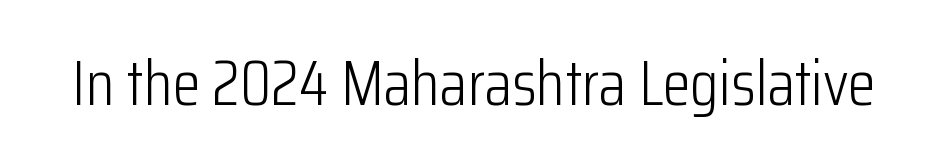
Caption: standard tracking, unaltered. This sample has the flowing, uneven cadence of proportional lettering. This is sans-serif lettering, the kind often seen on screens and signage. Words float on clear page, feet unadorned. The typography opts for an upright posture over an oblique one. Is the type heavy? It reads as light-to-regular instead.
